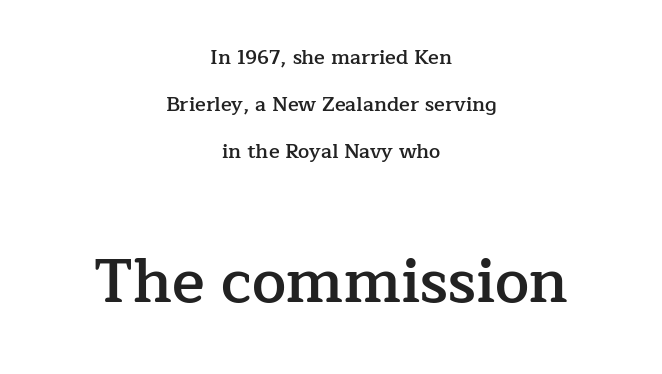
These lines carry some extra weight — a demibold, not a full bold. Both edges are ragged and mirror each other, which tells us the setting is centered. Notice the wide empty band between every row — that's loose leading. The glyphs in this specimen are seriffed. Glyph-to-glyph distance matches everyday printed text.
